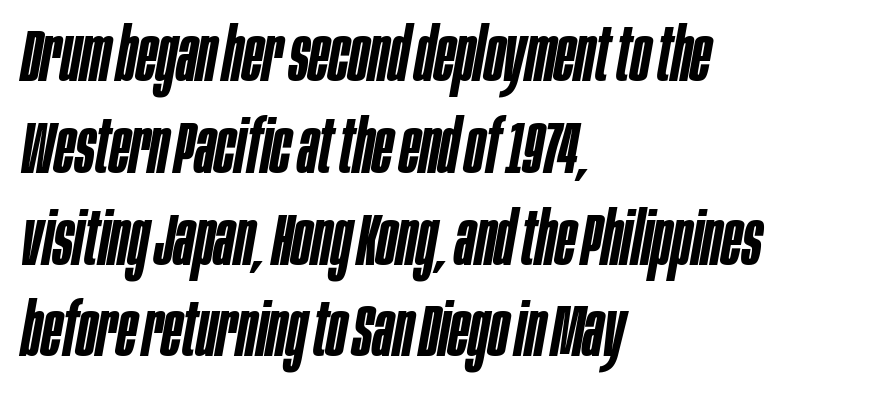
The lines are quadded left. Any mark beneath the type? The region is blank. Emphasis-style slanted type is in use. Spacing verdict: proportional, widths tailored to each character. The rendering keeps characters at their native spacing.
